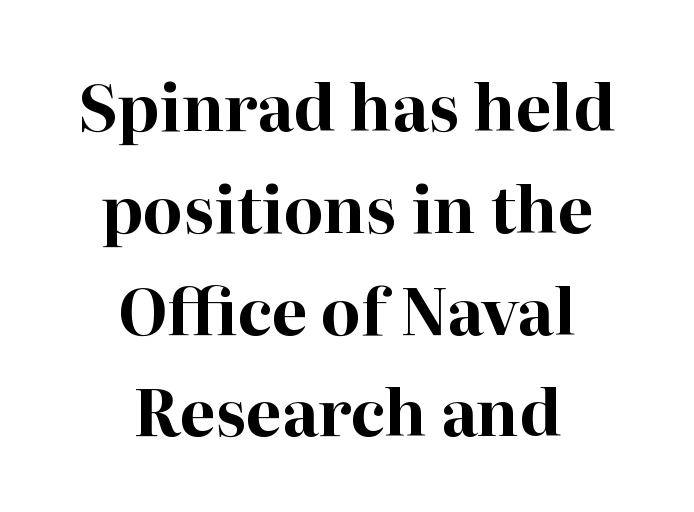
Unlike italic type, these characters show no tilt at all. Proportional: the letters do not fall into vertical columns. The letters carry serifs — small finishing strokes at the ends of their stems. Standard letterfit; no display-style spreading of the glyphs. How heavy is the stroke? Heavy — this is a bold.
